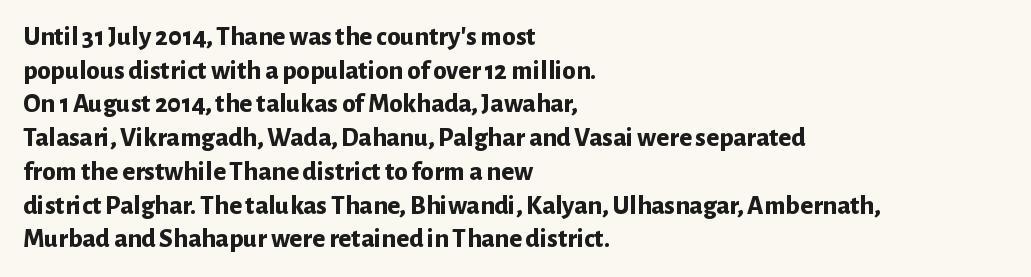
Its strokes are broad and dark, the hallmark of bold type. It's the straight-up-and-down kind of type. Regular leading. Caption: standard tracking, unaltered.
